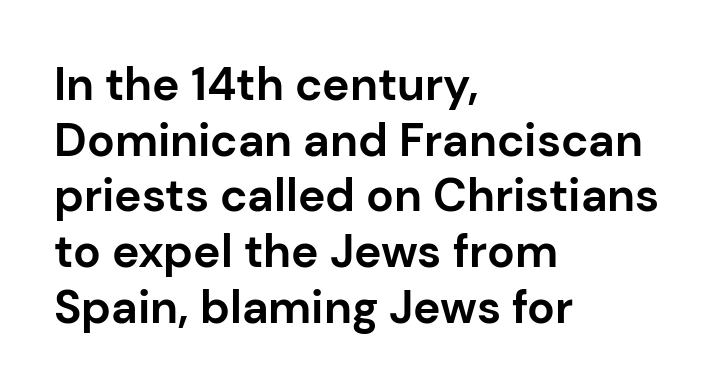
The image shows 46 px bold sans-serif type, upright; set left-aligned, line spacing 1.21x, normal letter spacing, not underlined; low stroke contrast and a medium x-height.
